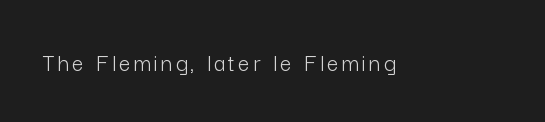
The image shows 26 px text type, upright; set not underlined.
